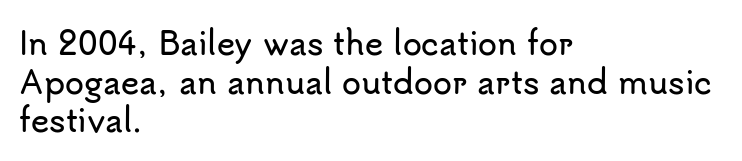
Q: Is the text italic (slanted)? A: No, it is upright.
Q: Is the typeface a serif or a sans-serif typeface? A: Sans-serif.
Q: Is the text underlined? A: No.
Q: How is the paragraph aligned? A: Left-aligned.
Q: Is the spacing between letters normal or unusually wide? A: Normal.
Q: Is the spacing between lines tight, normal or loose? A: Normal.
Q: Width (condensed, normal, or wide)? A: Normal.
Q: Stroke contrast? A: Low.
Q: x-height? A: Small.
Q: Monospaced? A: No.
